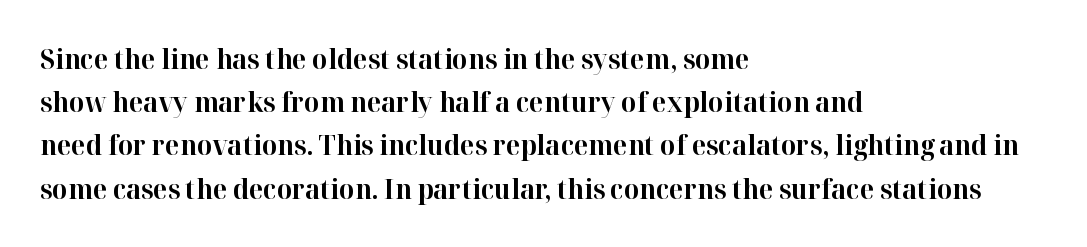
Layout note: lines flush left. Decoration check: the copy has no underline. Each new line begins a customary step beneath the previous one. The characters look thick and weighty, a clear bold. Do the letters lean? They stand straight.
